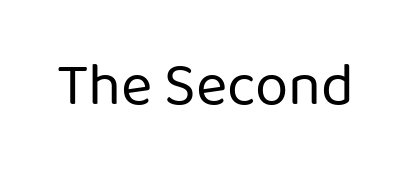
{"serif": "no", "italic": "no", "bold": "no", "weight": "regular", "width": "normal", "stroke_contrast": "low", "x_height": "medium", "monospaced": "no", "underline": "no", "letter_spacing": "normal", "letter_spacing_em": 0.0, "glyph_px": 60}
